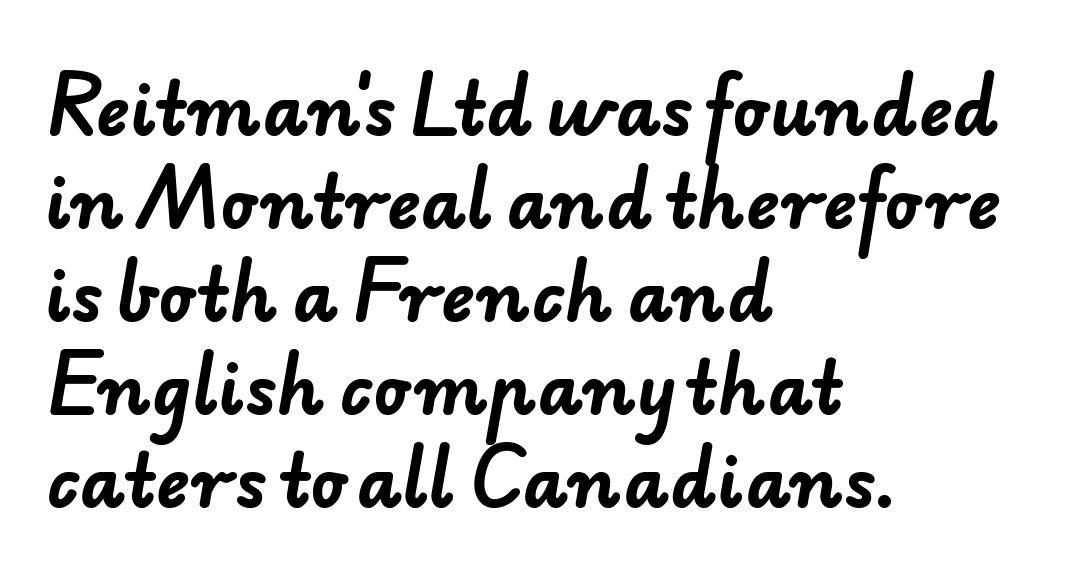
Q: Is the text bold? A: Yes.
Q: Is the typeface a serif or a sans-serif typeface? A: Sans-serif.
Q: Is the text underlined? A: No.
Q: How is the paragraph aligned? A: Left-aligned.
Q: Is the spacing between letters normal or unusually wide? A: Normal.
Q: Is the spacing between lines tight, normal or loose? A: Normal.
Q: Width (condensed, normal, or wide)? A: Normal.
Q: Stroke contrast? A: Low.
Q: x-height? A: Small.
Q: Monospaced? A: No.
